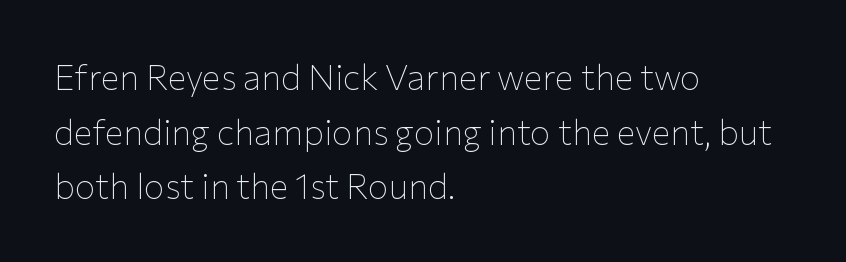
{"serif": "no", "italic": "no", "bold": "no", "weight": "thin", "width": "normal", "stroke_contrast": "low", "x_height": "medium", "monospaced": "no", "underline": "no", "align": "left", "line_spacing": "normal", "line_spacing_ratio": 1.56, "letter_spacing": "normal", "letter_spacing_em": 0.0, "glyph_px": 35}
